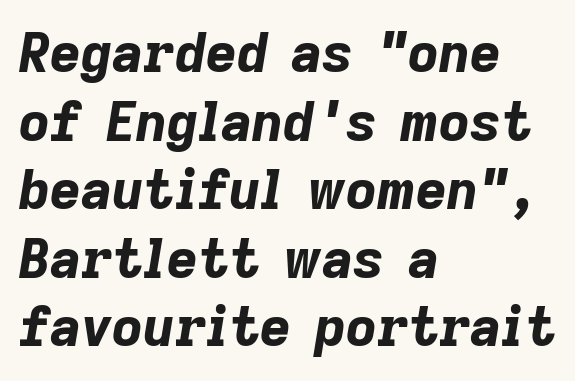
Q: Is the text bold? A: Yes.
Q: Is the text italic (slanted)? A: Yes, it leans right by about 9 degrees.
Q: Is the text underlined? A: No.
Q: How is the paragraph aligned? A: Left-aligned.
Q: Is the spacing between letters normal or unusually wide? A: Normal.
Q: Is the spacing between lines tight, normal or loose? A: Normal.
Q: Width (condensed, normal, or wide)? A: Normal.
Q: Stroke contrast? A: Low.
Q: x-height? A: Medium.
Q: Monospaced? A: No.
